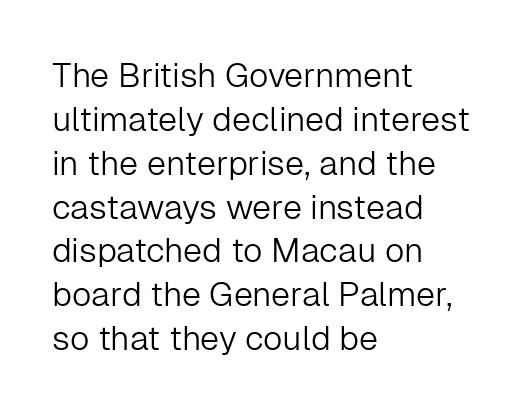
There is no visible air inserted between adjacent glyphs. Posture: upright roman. A typesetter would call this leading conventional body-copy spacing. These lines stack with their left ends in a neat column. A quiet, ordinary-to-light weight characterises the typeface. Letterform terminals end flat and unadorned throughout the passage.
